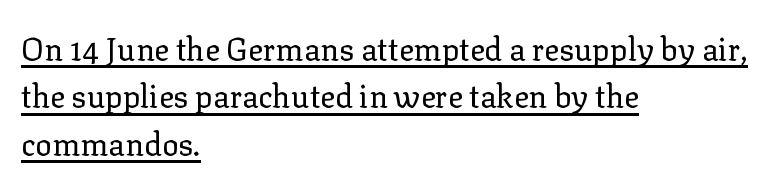
Q: Is the text bold? A: No.
Q: Is the text italic (slanted)? A: No, it is upright.
Q: Is the typeface a serif or a sans-serif typeface? A: Serif.
Q: Is the text underlined? A: Yes.
Q: How is the paragraph aligned? A: Left-aligned.
Q: Is the spacing between letters normal or unusually wide? A: Normal.
Q: Is the spacing between lines tight, normal or loose? A: Normal.
Q: Width (condensed, normal, or wide)? A: Normal.
Q: Stroke contrast? A: Low.
Q: x-height? A: Medium.
Q: Monospaced? A: No.
